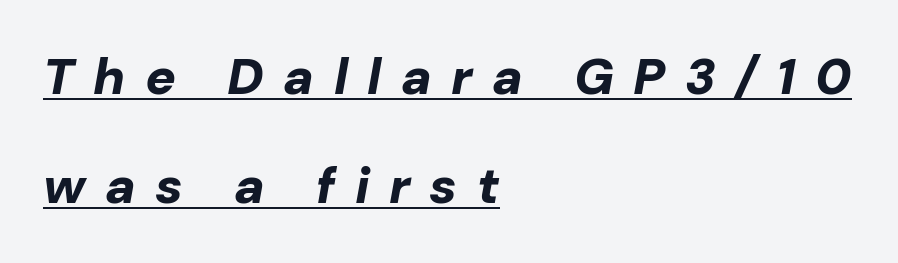
Q: Is the text bold? A: Yes.
Q: Is the text italic (slanted)? A: Yes, it leans right by about 10 degrees.
Q: Is the text underlined? A: Yes.
Q: How is the paragraph aligned? A: Left-aligned.
Q: Is the spacing between letters normal or unusually wide? A: Unusually wide.
Q: Is the spacing between lines tight, normal or loose? A: Loose.
Q: Width (condensed, normal, or wide)? A: Normal.
Q: Stroke contrast? A: Low.
Q: x-height? A: Medium.
Q: Monospaced? A: No.
